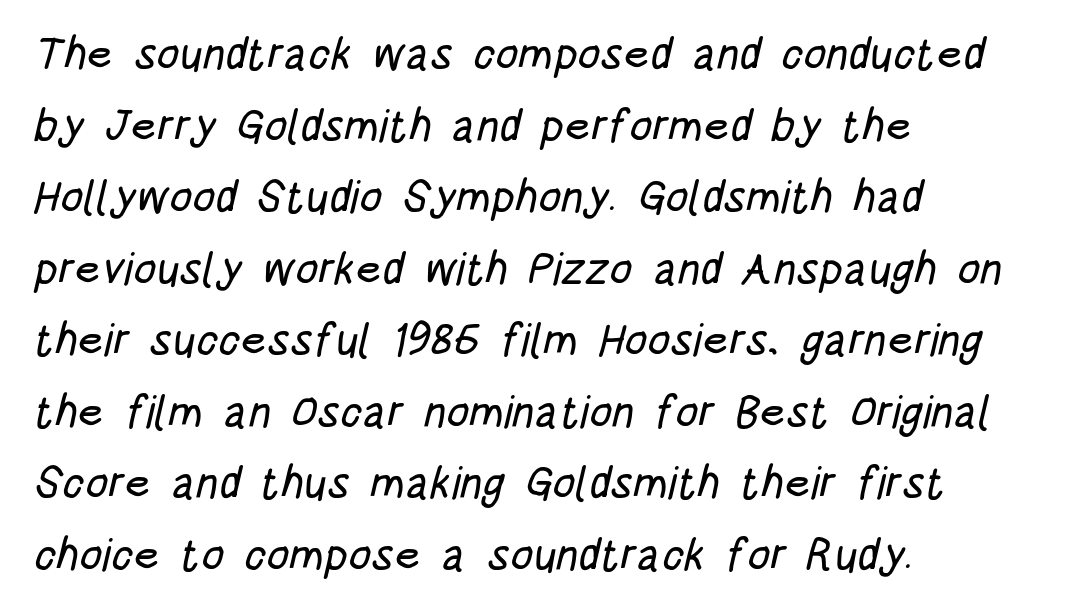
These lines are rendered in a variable-pitch font. Letter spacing: default. Baseline-to-baseline distance is the conventional proportion of letter height. The typesetter chose a ragged-right arrangement here. Does the type have serifs? No, each stem ends abruptly. Words float on clear page, feet unadorned.
